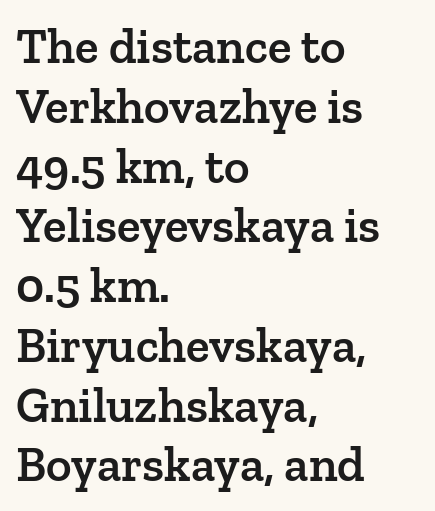
The image shows 49 px semibold serif type, upright; set left-aligned, line spacing 1.22x, normal letter spacing, not underlined; low stroke contrast and a medium x-height.
